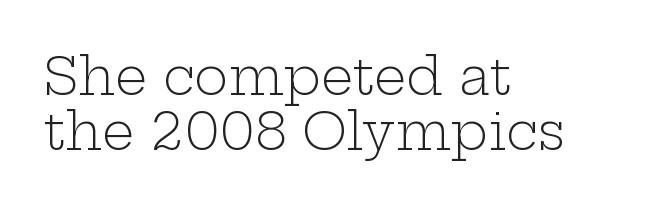
{"serif": "yes", "italic": "no", "bold": "no", "weight": "light", "width": "wide", "stroke_contrast": "low", "x_height": "medium", "monospaced": "no", "underline": "no", "align": "left", "line_spacing": "tight", "line_spacing_ratio": 1.08, "letter_spacing": "normal", "letter_spacing_em": 0.0, "glyph_px": 51}
